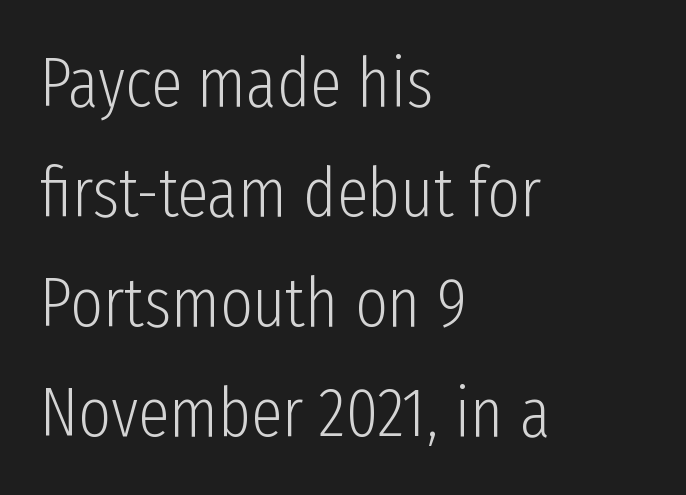
Q: Is the text bold? A: No.
Q: Is the text italic (slanted)? A: No, it is upright.
Q: Is the typeface a serif or a sans-serif typeface? A: Sans-serif.
Q: Is the text underlined? A: No.
Q: How is the paragraph aligned? A: Left-aligned.
Q: Is the spacing between letters normal or unusually wide? A: Normal.
Q: Is the spacing between lines tight, normal or loose? A: Normal.
Q: Width (condensed, normal, or wide)? A: Condensed.
Q: Stroke contrast? A: Low.
Q: x-height? A: Medium.
Q: Monospaced? A: No.
